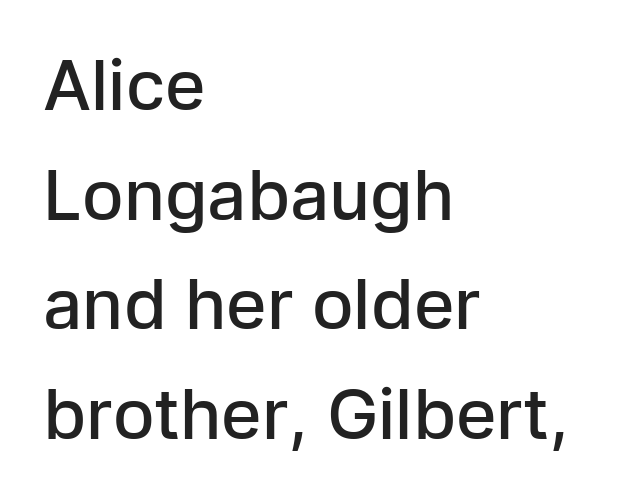
The image shows 69 px semibold sans-serif type, upright; set left-aligned, normal line spacing (1.59x), normal letter spacing, not underlined; low stroke contrast and a medium x-height.
